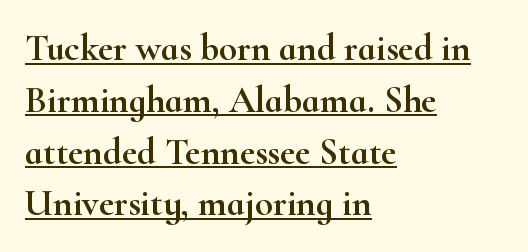
The typesetter has applied underlining to the passage shown. A typesetter would call this proportional, since set widths differ per character. This sample uses plain, unmodified letter spacing. Stroke terminals: seriffed.
